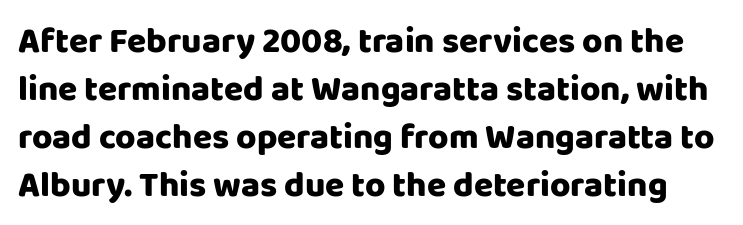
Compared with typical paragraphs, the rows here are spaced about the same. This sample has the flowing, uneven cadence of proportional lettering. Each letter's strokes conclude bluntly, with no projecting serifs. Compared with typical body copy, the letter spacing here is the same.
